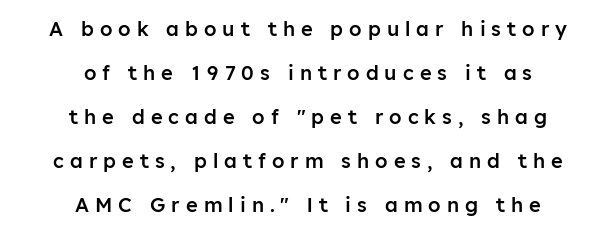
{"italic": "no", "bold": "semi", "underline": "no", "align": "center", "line_spacing": "loose", "line_spacing_ratio": 2.2, "letter_spacing": "wide", "letter_spacing_em": 0.3, "glyph_px": 20}
